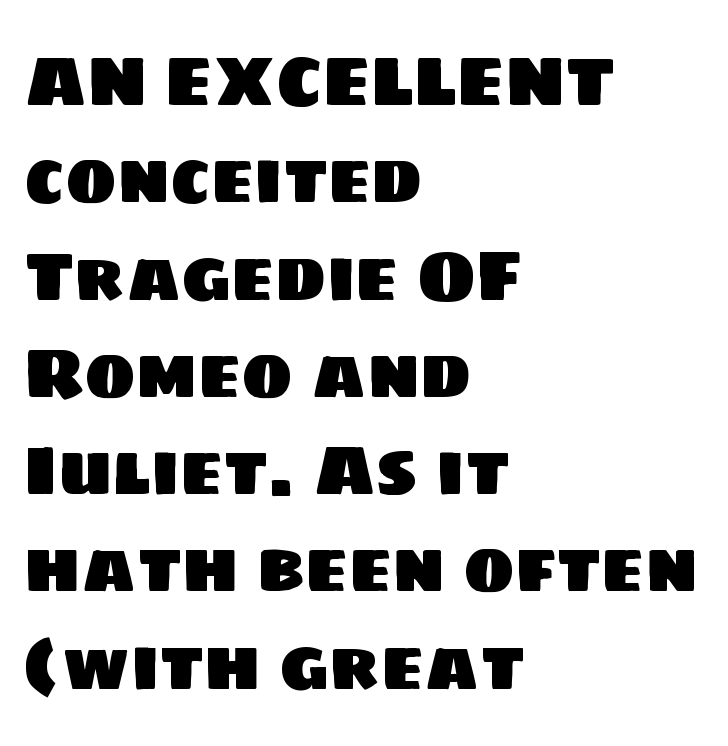
Q: Is the typeface a serif or a sans-serif typeface? A: Sans-serif.
Q: Is the text underlined? A: No.
Q: How is the paragraph aligned? A: Left-aligned.
Q: Is the spacing between letters normal or unusually wide? A: Normal.
Q: Is the spacing between lines tight, normal or loose? A: Normal.
Q: Width (condensed, normal, or wide)? A: Normal.
Q: Stroke contrast? A: Low.
Q: x-height? A: Large.
Q: Monospaced? A: No.
